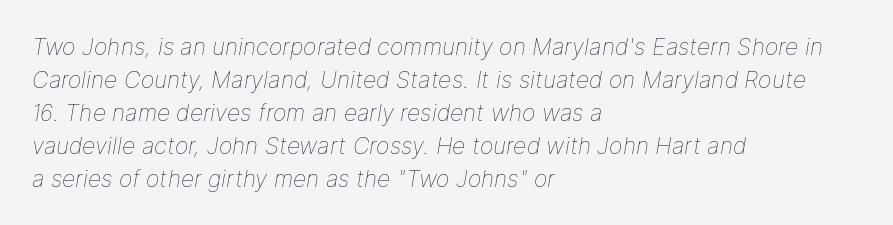
{"italic": "yes", "lean": "right", "slant_degrees": 9, "bold": "no", "underline": "no", "align": "left", "line_spacing": "normal", "line_spacing_ratio": 1.43, "letter_spacing": "normal", "letter_spacing_em": 0.0, "glyph_px": 23}
